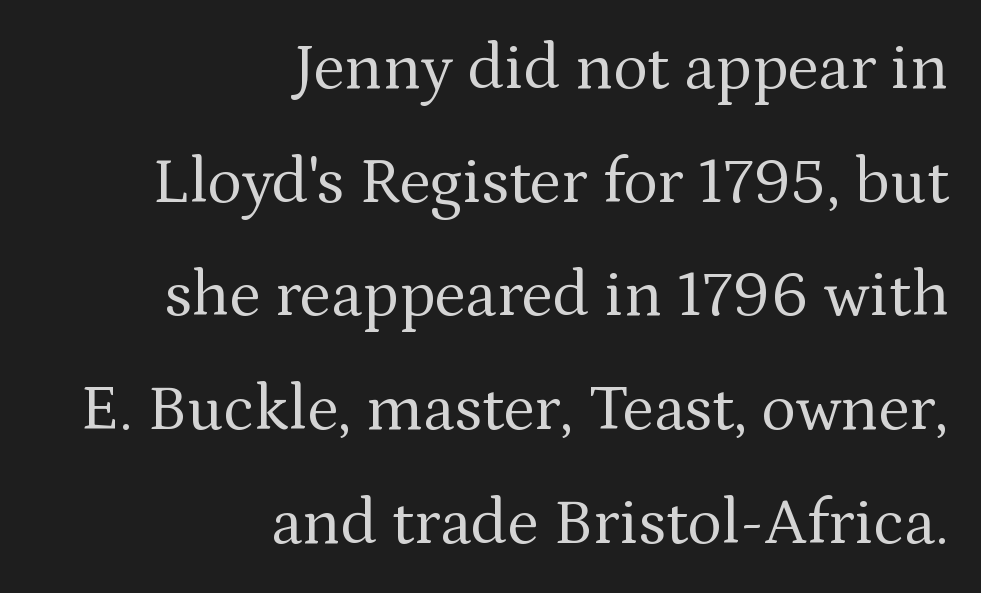
Nothing unusual about the tracking: characters are spaced as the font intends. The passage shown is typed in a proportional face where columns would drift. Rule under the text: the space is simply empty. Nothing heavy about these letters — not bold at all.
